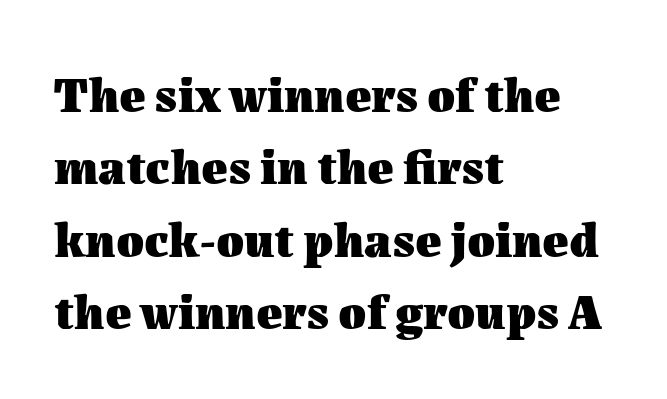
The image shows 50 px heavy type, upright; set left-aligned, normal line spacing (1.45x), normal letter spacing, not underlined; medium stroke contrast and a medium x-height.
